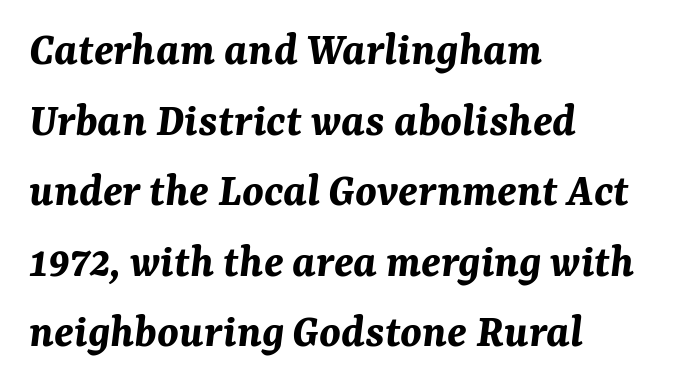
Q: Is the text bold? A: Yes.
Q: Is the text italic (slanted)? A: Yes, it leans right by about 7 degrees.
Q: Is the text underlined? A: No.
Q: How is the paragraph aligned? A: Left-aligned.
Q: Is the spacing between letters normal or unusually wide? A: Normal.
Q: Is the spacing between lines tight, normal or loose? A: Normal.
Q: Width (condensed, normal, or wide)? A: Normal.
Q: Stroke contrast? A: Medium.
Q: x-height? A: Medium.
Q: Monospaced? A: No.
